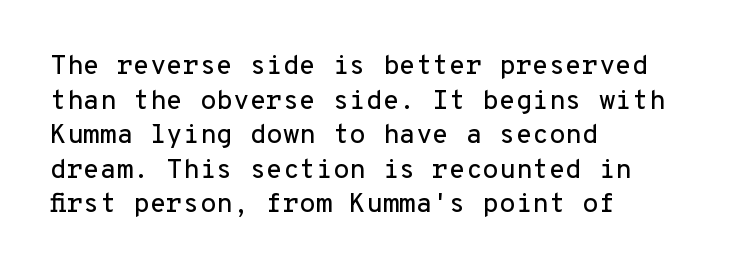
You could call the tracking neutral — neither tight nor loose. Interline gaps are of average width in this sample. The zone under the glyphs is completely vacant. A classic flush-left, rag-right setting is used for this passage. Style check: upright.
